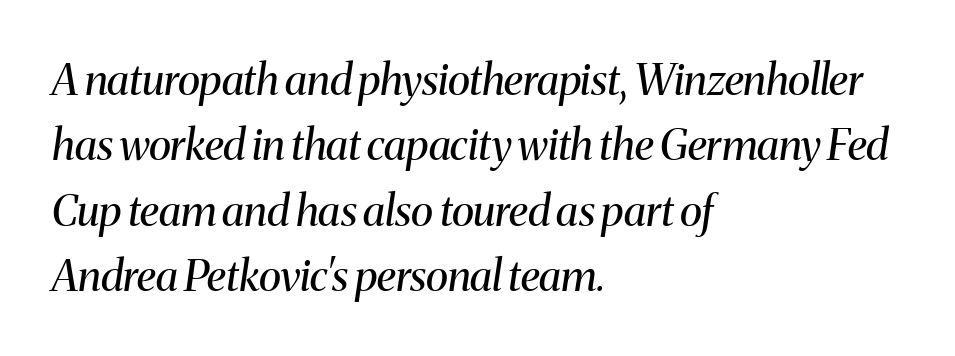
The words here are not underlined. This sample uses a serif face. Nobody touched the tracking dial on this one. If you measured baseline to baseline, you'd find a middling distance. The typography opts for an oblique posture over an upright one.
